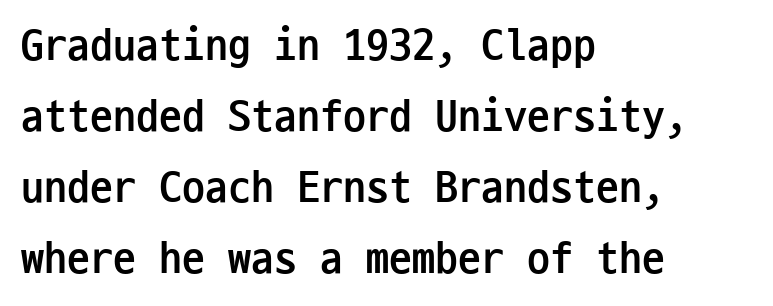
The letters sit at their default tracking, neither squeezed nor spread. Does the leading feel generous? No, just average. The passage shown is typed in a monospace face where columns stay perfectly aligned. Nope, no serifs anywhere on these letters.
